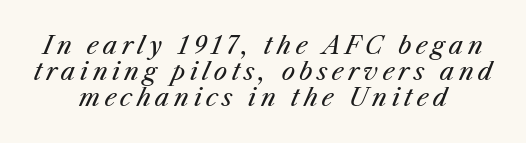
The image shows 24 px text type, italic (leaning right); set centered, tight line spacing (1.08x), not underlined.
